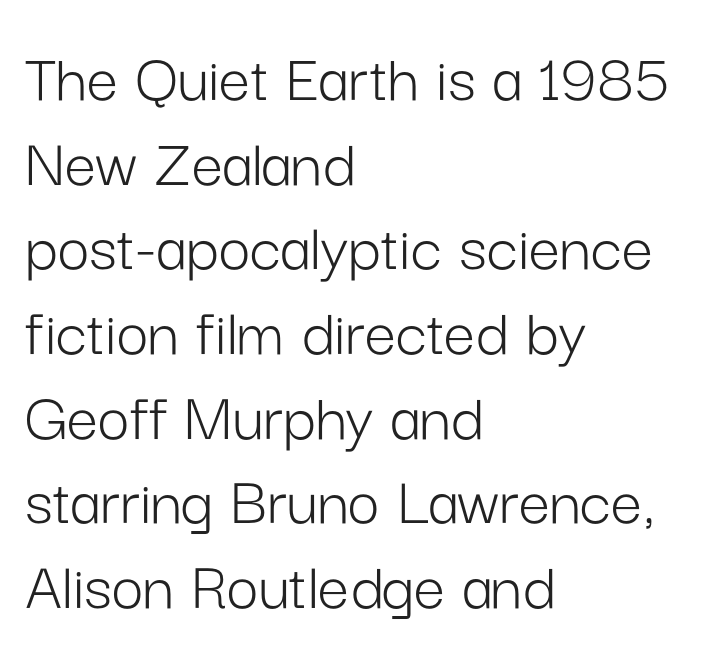
If you drew a ruler down the left edge, every line would touch it. The strokes carry an ordinary text weight at most. When letters stand straight like this, we call the style roman or upright. Note the varied advance widths — an 'i' is clearly narrower than an 'm'. Glyph-to-glyph distance matches everyday printed text. Nothing sits at the stroke ends, so this counts as sans-serif.
